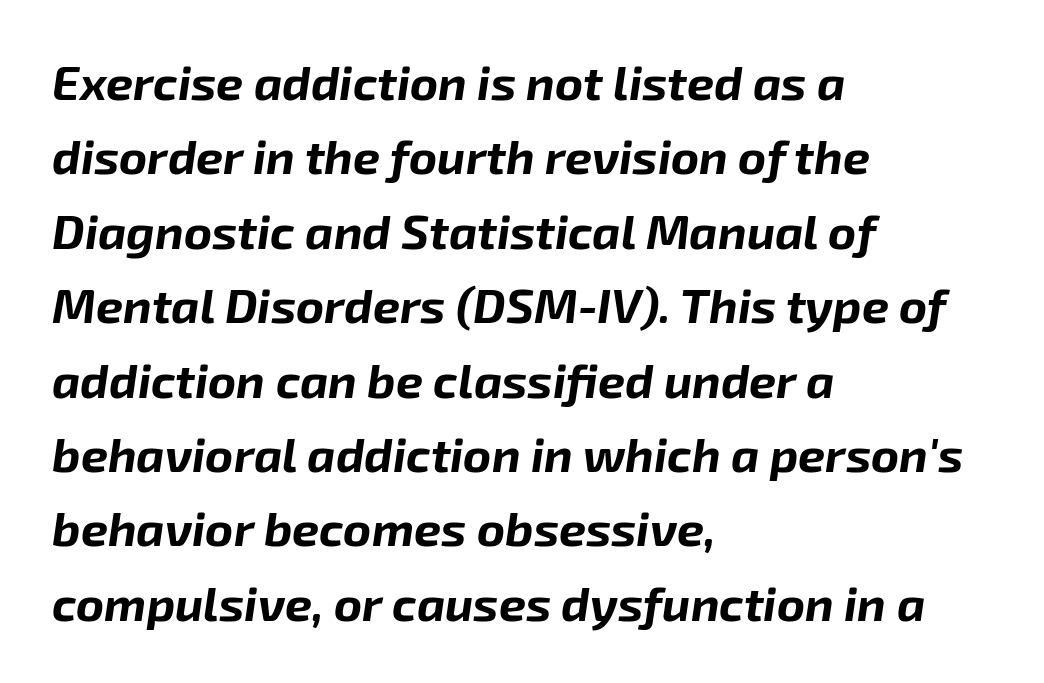
Nobody drew a line under any word here. Yep, that's italic — everything's leaning. Its strokes are broad and dark, the hallmark of bold type. Varying glyph widths throughout — classic text-font behaviour. A classic flush-left, rag-right setting is used for this passage. The lines sit at an ordinary, default distance from one another.
